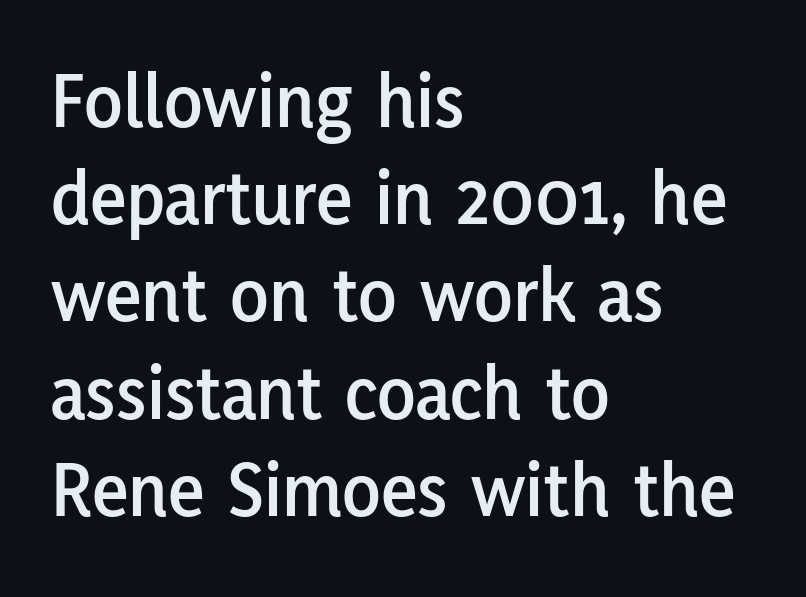
The image shows 79 px sans-serif type, upright; set left-aligned, line spacing 1.23x, normal letter spacing, not underlined; low stroke contrast and a medium x-height.
